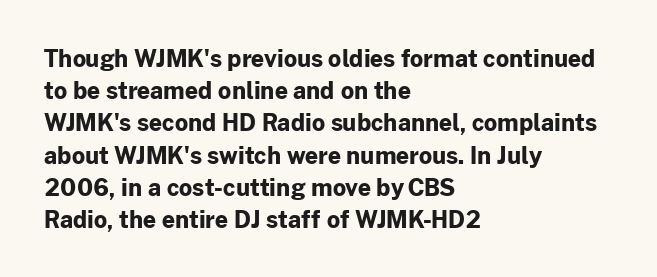
Teacher's note: observe the even left margin — that is flush-left alignment. Tracking here is standard; glyphs follow each other at the usual distance. Horizontal bands of white between lines are of average thickness. Is the type bold? Yes — the strokes are clearly thick and heavy. This is the regular roman posture of the typeface.
